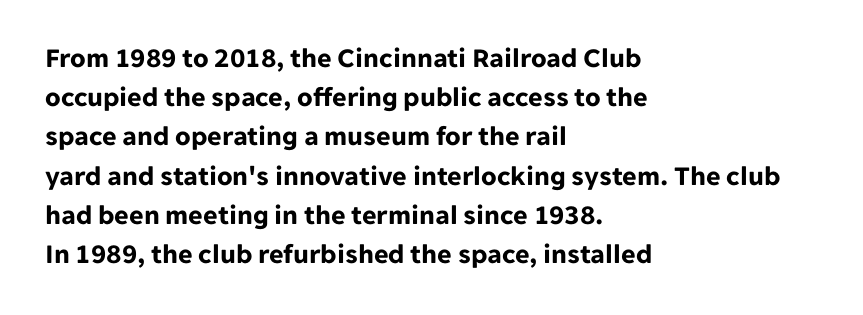
{"serif": "no", "italic": "no", "bold": "yes", "weight": "bold", "width": "normal", "stroke_contrast": "low", "x_height": "medium", "monospaced": "no", "underline": "no", "align": "left", "line_spacing": "normal", "line_spacing_ratio": 1.4, "letter_spacing": "normal", "letter_spacing_em": 0.0, "glyph_px": 28}
